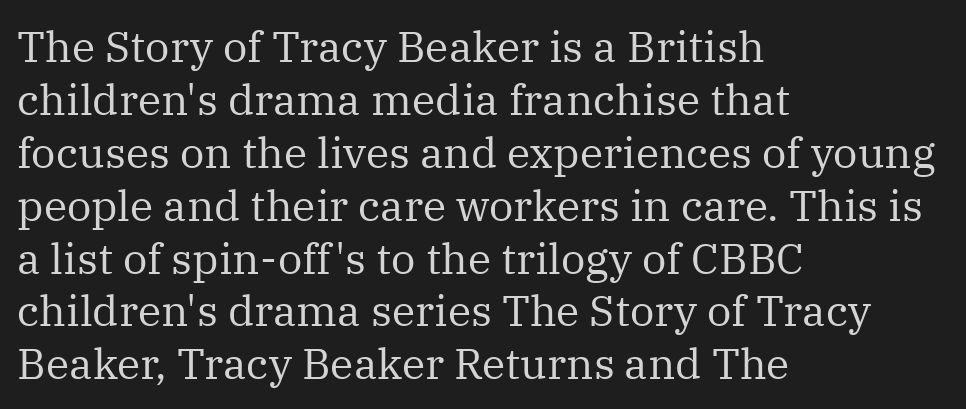
{"serif": "yes", "italic": "no", "bold": "no", "weight": "regular", "width": "normal", "stroke_contrast": "medium", "x_height": "medium", "monospaced": "no", "underline": "no", "align": "left", "line_spacing_ratio": 1.23, "letter_spacing": "normal", "letter_spacing_em": 0.0, "glyph_px": 43}
